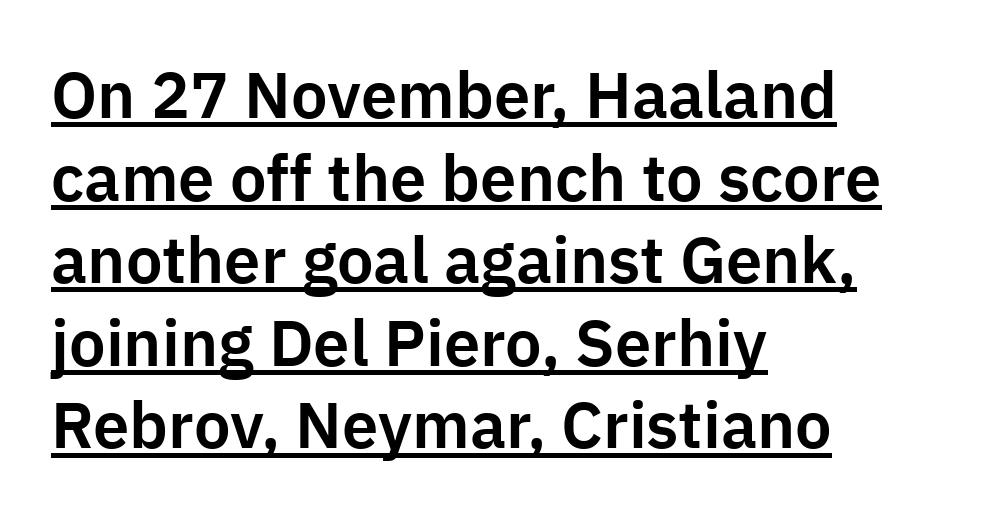
The image shows 65 px sans-serif type, upright; set left-aligned, normal line spacing (1.27x), normal letter spacing, underlined; low stroke contrast and a medium x-height.
